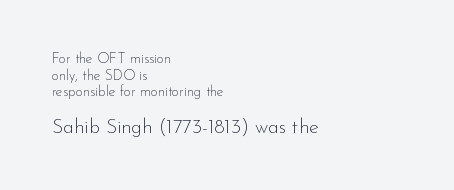
The tracking reads as untouched default to a designer's eye. Size hierarchy here favors the trailing block over the leading one. Notice how the passage keeps a crisp vertical edge on the left only. The face looks like a standard text weight, possibly lighter. The typography opts for an upright posture over an oblique one. The baseline area is clear.
